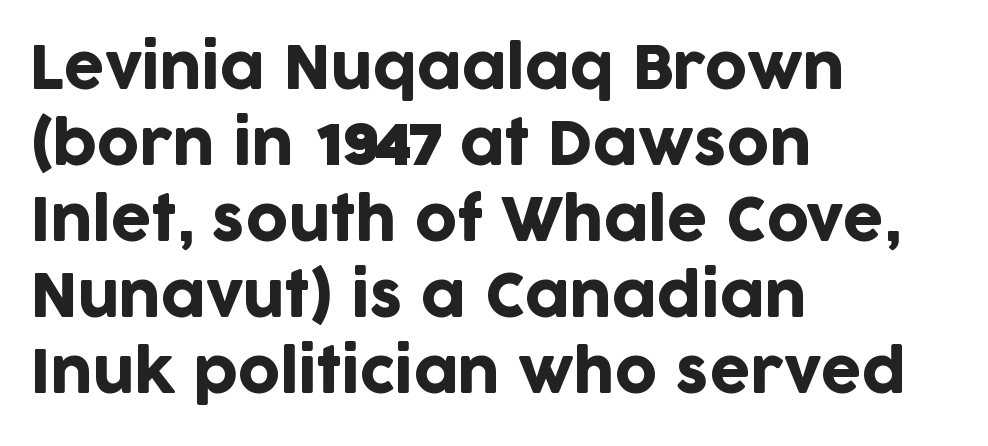
Q: Is the text italic (slanted)? A: No, it is upright.
Q: Is the typeface a serif or a sans-serif typeface? A: Sans-serif.
Q: Is the text underlined? A: No.
Q: How is the paragraph aligned? A: Left-aligned.
Q: Is the spacing between letters normal or unusually wide? A: Normal.
Q: Is the spacing between lines tight, normal or loose? A: Normal.
Q: Width (condensed, normal, or wide)? A: Normal.
Q: Stroke contrast? A: Low.
Q: x-height? A: Large.
Q: Monospaced? A: No.
